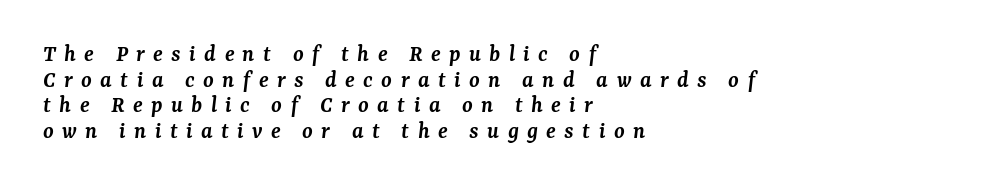
The image shows 24 px text type, italic (leaning right); set left-aligned, tight line spacing (1.07x), unusually wide letter spacing (+0.35 em), not underlined.
